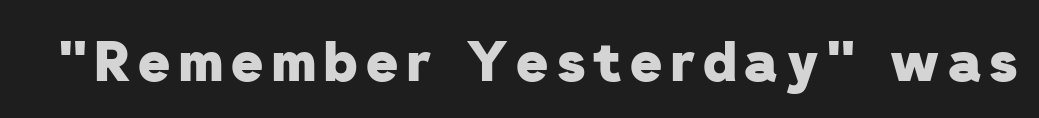
Nope, no serifs anywhere on these letters. Think of a printed novel: that variable character pitch is what you see here. Beneath every word, the page is bare. Emphasis by weight is at full strength: bold.
